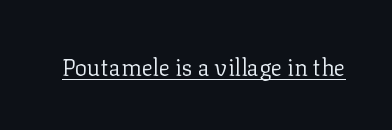
Q: Is the text bold? A: No.
Q: Is the text italic (slanted)? A: No, it is upright.
Q: Is the text underlined? A: Yes.
Q: Is the spacing between letters normal or unusually wide? A: Normal.
